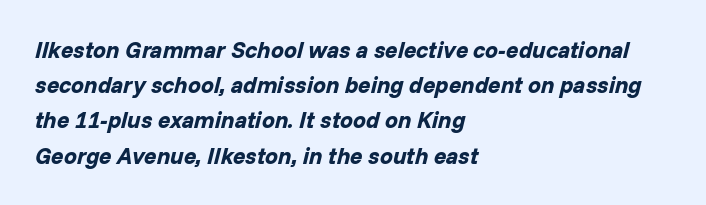
The image shows 23 px bold type, italic (leaning right); set left-aligned, normal line spacing (1.53x), normal letter spacing, not underlined.
